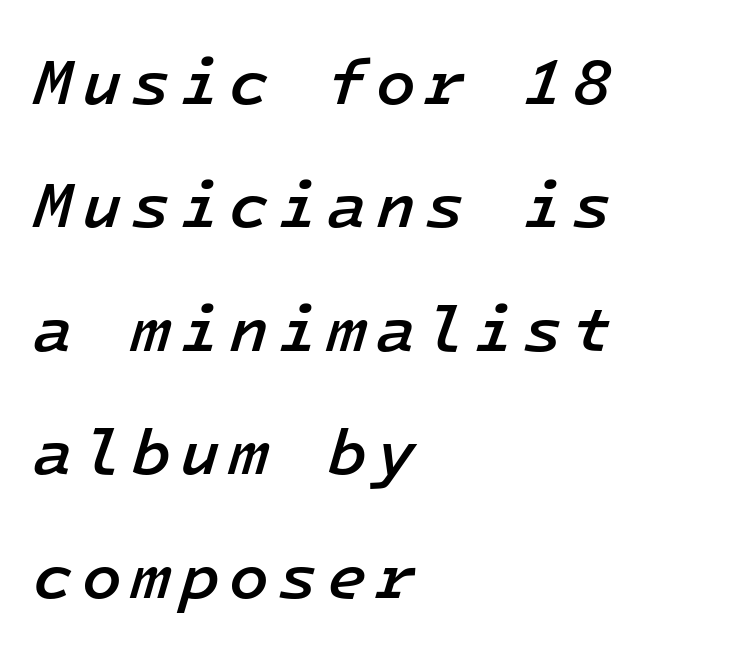
{"italic": "yes", "lean": "right", "slant_degrees": 16, "bold": "semi", "weight": "semibold", "width": "normal", "stroke_contrast": "low", "x_height": "medium", "monospaced": "yes", "underline": "no", "align": "left", "line_spacing": "loose", "line_spacing_ratio": 1.9, "glyph_px": 65}
